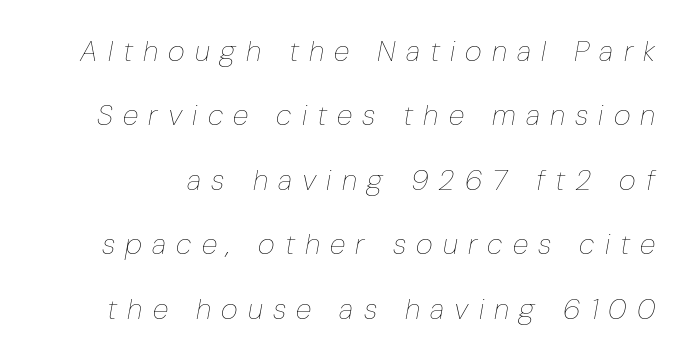
Rule under the text: the space is simply empty. The typesetting does not lean heavy: it is not bold. If you drew a line through each stem, it would be angled. What's the leading like? Stretched, with rows far apart.
